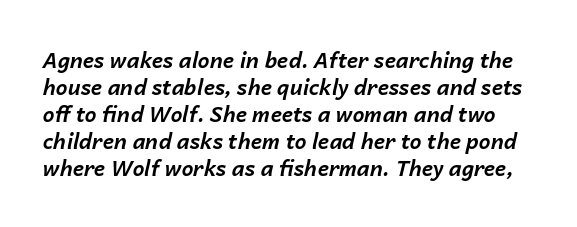
{"italic": "yes", "lean": "right", "slant_degrees": 14, "bold": "yes", "underline": "no", "line_spacing": "normal", "line_spacing_ratio": 1.28, "letter_spacing": "normal", "letter_spacing_em": 0.0, "glyph_px": 21}
